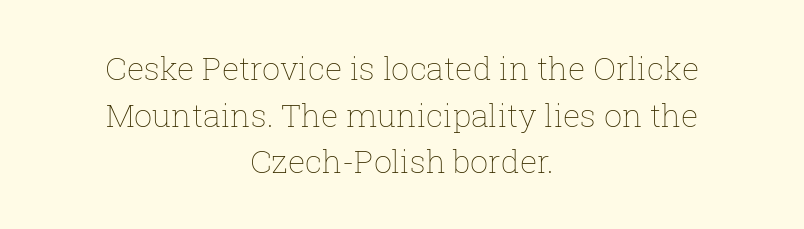
{"italic": "no", "bold": "no", "weight": "thin", "width": "normal", "stroke_contrast": "low", "x_height": "medium", "monospaced": "no", "underline": "no", "align": "center", "line_spacing": "normal", "line_spacing_ratio": 1.46, "letter_spacing": "normal", "letter_spacing_em": 0.0, "glyph_px": 32}
